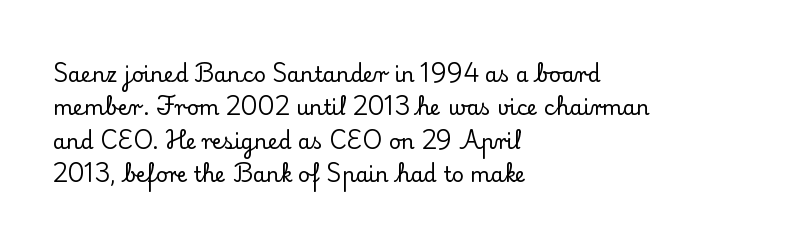
{"italic": "no", "underline": "no", "align": "left", "line_spacing": "normal", "line_spacing_ratio": 1.59, "letter_spacing": "normal", "letter_spacing_em": 0.0, "glyph_px": 21}
